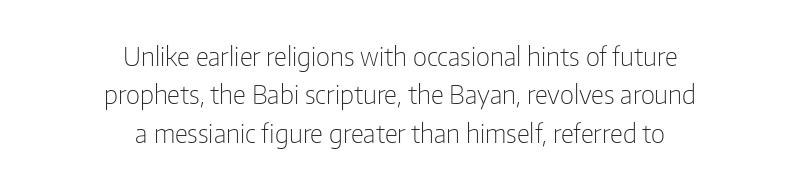
Letters rest on an invisible, unmarked baseline. The compositor balanced each line on the midline. The letters sit at their default tracking, neither squeezed nor spread. Leading matches the norm, producing a regular column.
